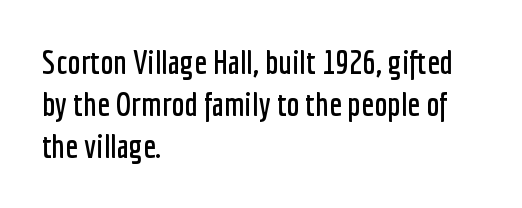
Ordinary non-slanted type is in use. A typesetter would call this proportional, since set widths differ per character. A typesetter would label this face a sans. This sample keeps an unexceptional amount of space between lines. The glyphs are unaccompanied by any horizontal stroke below them.
